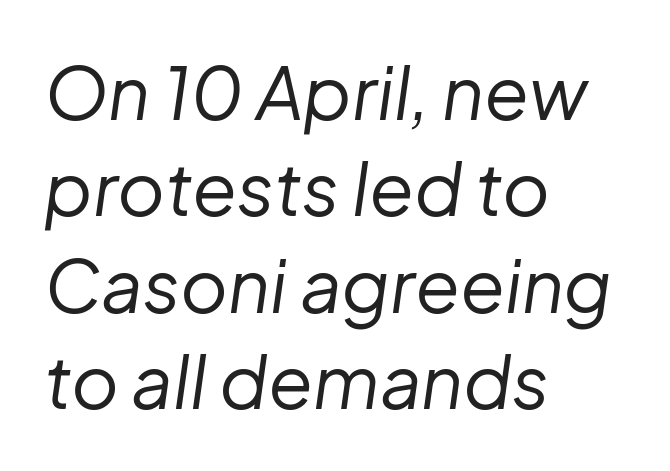
Q: Is the text bold? A: No.
Q: Is the text italic (slanted)? A: Yes, it leans right by about 8 degrees.
Q: Is the text underlined? A: No.
Q: How is the paragraph aligned? A: Left-aligned.
Q: Is the spacing between letters normal or unusually wide? A: Normal.
Q: Is the spacing between lines tight, normal or loose? A: Normal.
Q: Width (condensed, normal, or wide)? A: Normal.
Q: Stroke contrast? A: Low.
Q: x-height? A: Medium.
Q: Monospaced? A: No.
